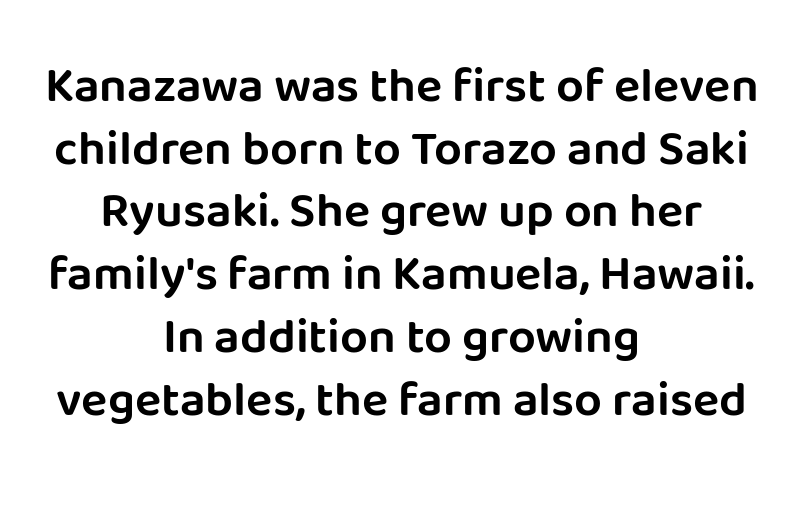
{"serif": "no", "italic": "no", "width": "normal", "stroke_contrast": "low", "x_height": "large", "monospaced": "no", "underline": "no", "align": "center", "line_spacing": "normal", "line_spacing_ratio": 1.28, "letter_spacing": "normal", "letter_spacing_em": 0.0, "glyph_px": 49}
